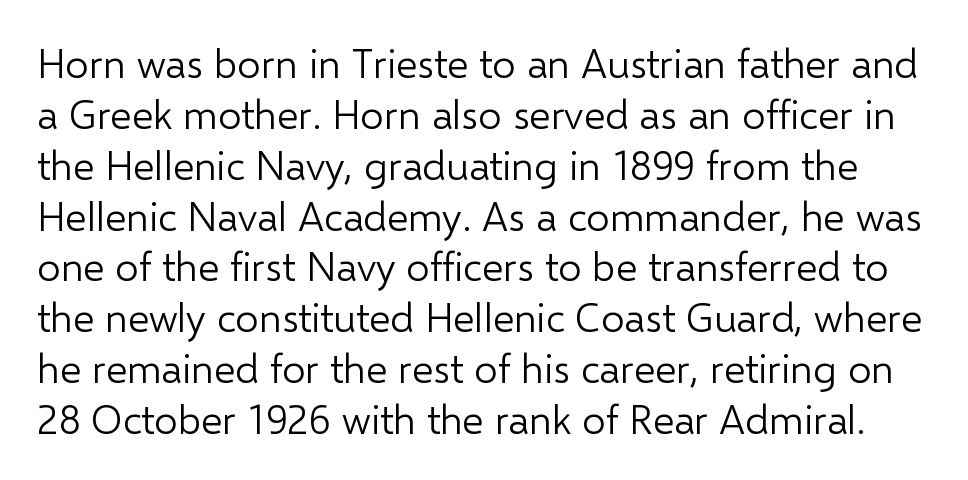
The image shows 41 px light sans-serif type, upright; set line spacing 1.24x, normal letter spacing, not underlined; low stroke contrast and a medium x-height.
